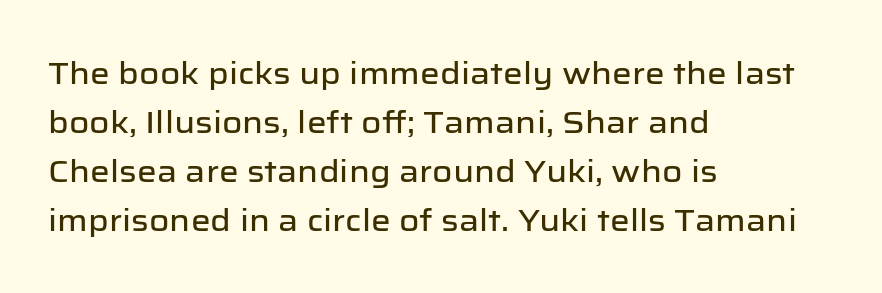
In CSS terms this would be text-align: left. The block of text has a typical density, with ordinary space between rows. No feet cap the strokes, marking this as sans-serif type. Varying glyph widths throughout — classic text-font behaviour. Underlining? Definitely not there. The type is set solid horizontally, with unmodified tracking.
